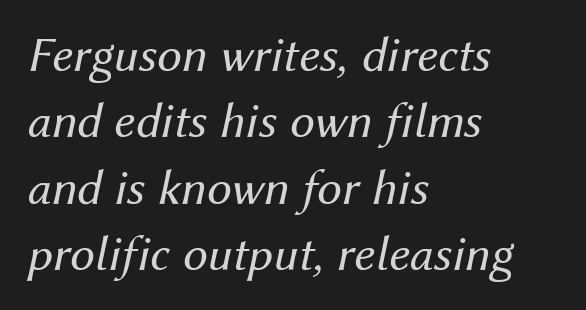
Q: Is the text bold? A: No.
Q: Is the text italic (slanted)? A: Yes, it leans right by about 12 degrees.
Q: Is the text underlined? A: No.
Q: How is the paragraph aligned? A: Left-aligned.
Q: Is the spacing between letters normal or unusually wide? A: Normal.
Q: Is the spacing between lines tight, normal or loose? A: Normal.
Q: Width (condensed, normal, or wide)? A: Normal.
Q: Stroke contrast? A: Medium.
Q: x-height? A: Medium.
Q: Monospaced? A: No.
